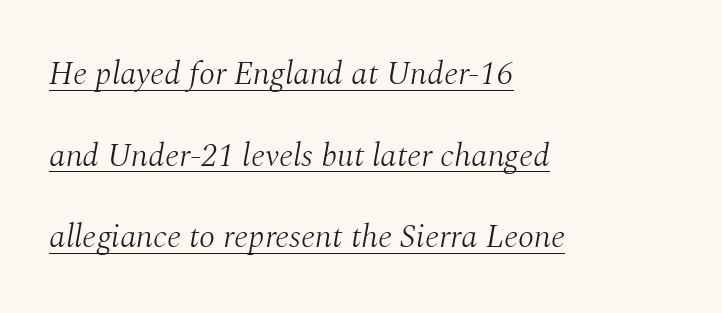
The image shows 33 px light serif type, italic (leaning right); set left-aligned, loose line spacing (2.47x), normal letter spacing, underlined; medium stroke contrast and a medium x-height.
